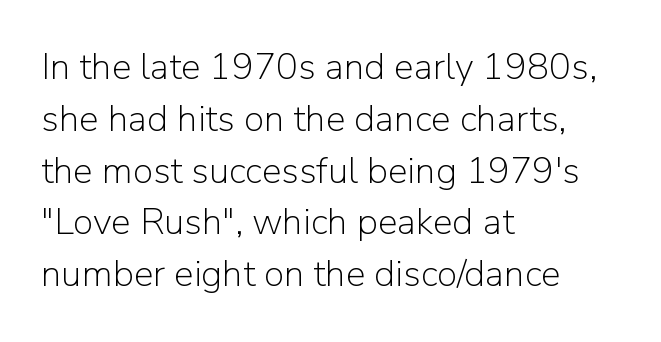
{"serif": "no", "italic": "no", "bold": "no", "weight": "light", "width": "normal", "stroke_contrast": "low", "x_height": "medium", "monospaced": "no", "underline": "no", "align": "left", "line_spacing": "normal", "line_spacing_ratio": 1.4, "letter_spacing": "normal", "letter_spacing_em": 0.0, "glyph_px": 37}
